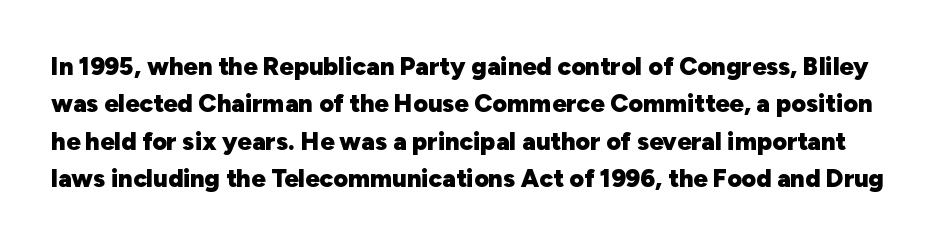
{"italic": "no", "bold": "yes", "underline": "no", "line_spacing": "normal", "line_spacing_ratio": 1.5, "letter_spacing": "normal", "letter_spacing_em": 0.0, "glyph_px": 25}
